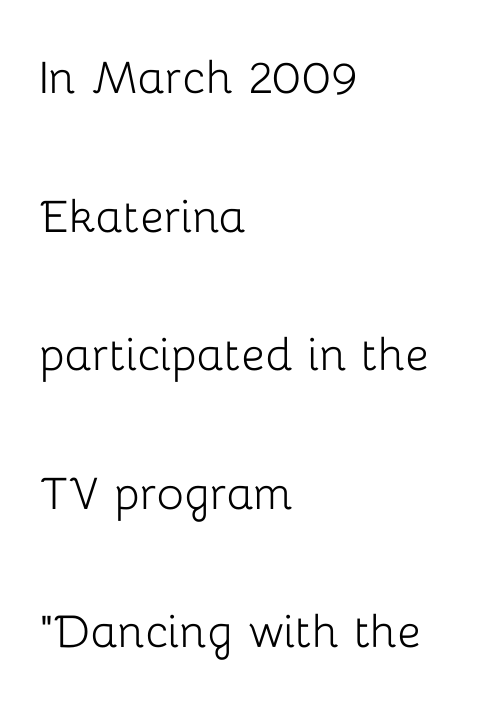
This sample uses a sans-serif face. Vertically, the passage feels expansive, rows floating well apart. No italicization has been applied; the sample stays upright. The letters advance in unequal steps, a hallmark of proportional type. A bare baseline throughout the passage.
